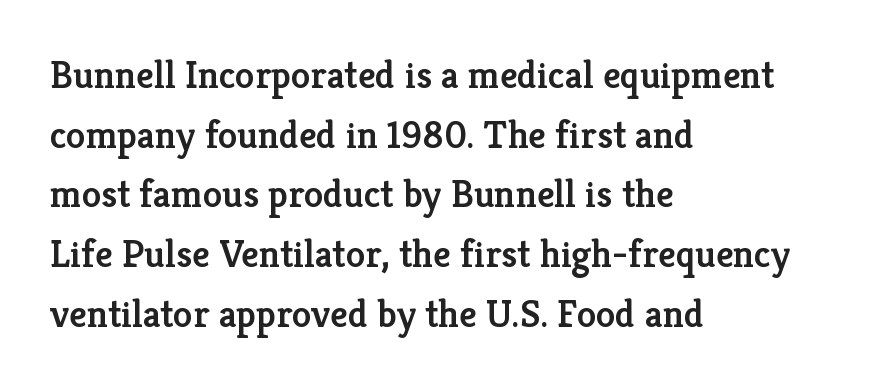
Q: Is the text bold? A: Semi-bold.
Q: Is the text italic (slanted)? A: No, it is upright.
Q: Is the typeface a serif or a sans-serif typeface? A: Serif.
Q: Is the text underlined? A: No.
Q: How is the paragraph aligned? A: Left-aligned.
Q: Is the spacing between letters normal or unusually wide? A: Normal.
Q: Is the spacing between lines tight, normal or loose? A: Normal.
Q: Width (condensed, normal, or wide)? A: Normal.
Q: Stroke contrast? A: Low.
Q: x-height? A: Medium.
Q: Monospaced? A: No.
